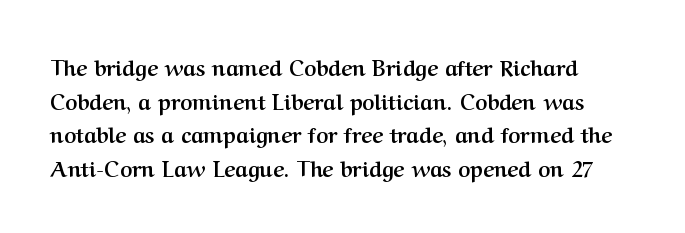
The image shows 21 px bold type, upright; set normal line spacing (1.6x), normal letter spacing, not underlined.
